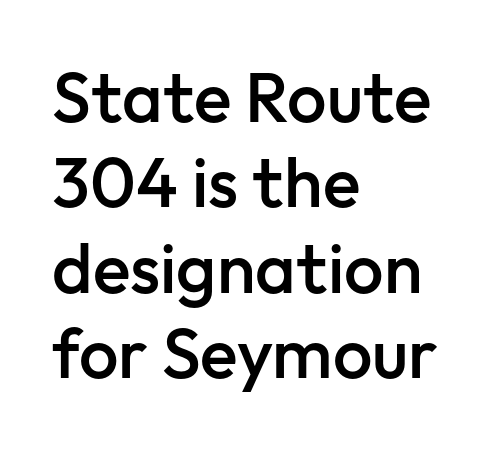
The image shows 70 px semibold sans-serif type, upright; set left-aligned, line spacing 1.22x, normal letter spacing, not underlined; low stroke contrast and a medium x-height.
